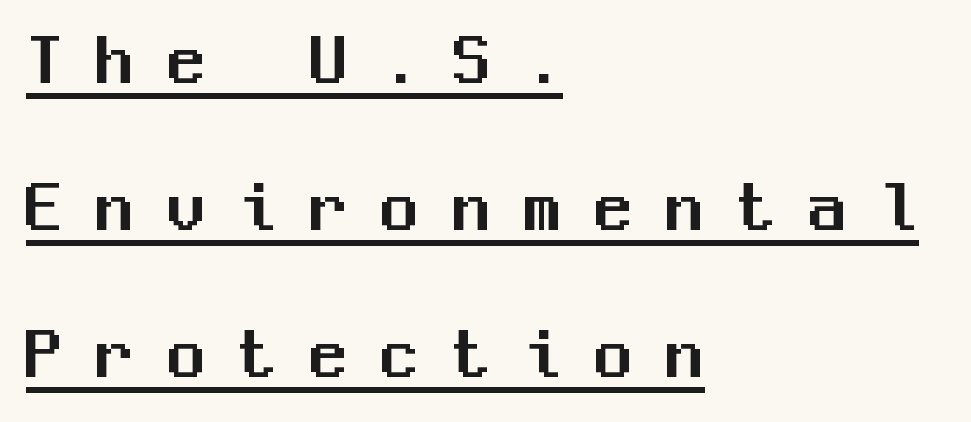
{"serif": "no", "italic": "no", "width": "normal", "stroke_contrast": "medium", "x_height": "medium", "monospaced": "yes", "underline": "yes", "align": "left", "line_spacing": "loose", "line_spacing_ratio": 1.96, "letter_spacing": "wide", "letter_spacing_em": 0.45, "glyph_px": 75}
